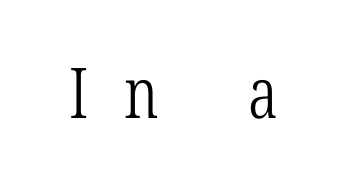
{"serif": "yes", "italic": "no", "bold": "no", "weight": "light", "width": "condensed", "stroke_contrast": "low", "x_height": "medium", "monospaced": "no", "underline": "no", "letter_spacing": "wide", "letter_spacing_em": 0.5, "glyph_px": 70}
